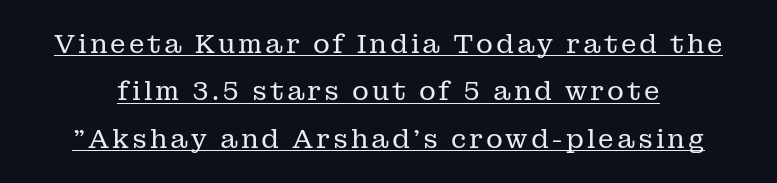
{"italic": "no", "bold": "no", "underline": "yes", "line_spacing_ratio": 1.82, "glyph_px": 26}
